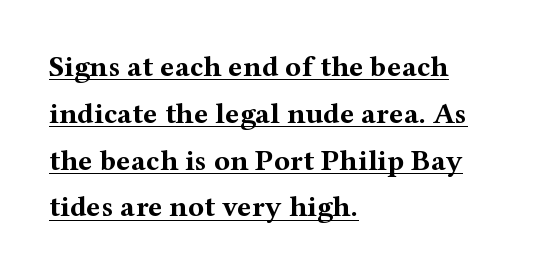
The image shows 30 px bold, wide serif type, upright; set left-aligned, normal line spacing (1.56x), normal letter spacing, underlined; medium stroke contrast and a medium x-height.
